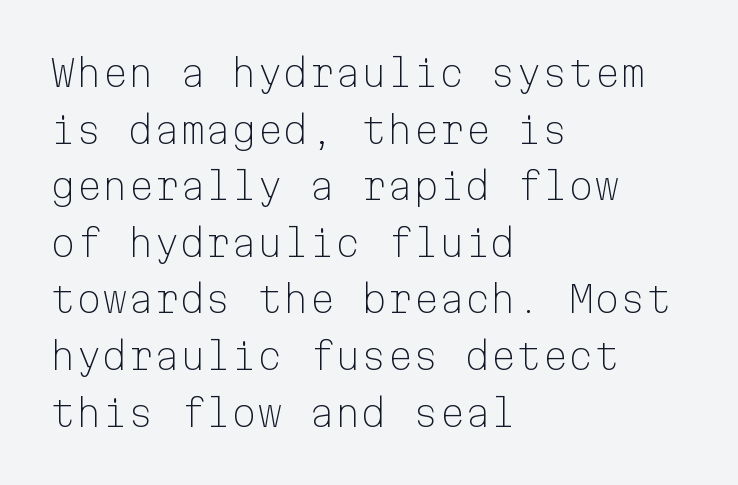
The image shows 37 px light sans-serif type, upright, monospaced; set left-aligned, normal line spacing (1.53x), normal letter spacing, not underlined; low stroke contrast and a medium x-height.
